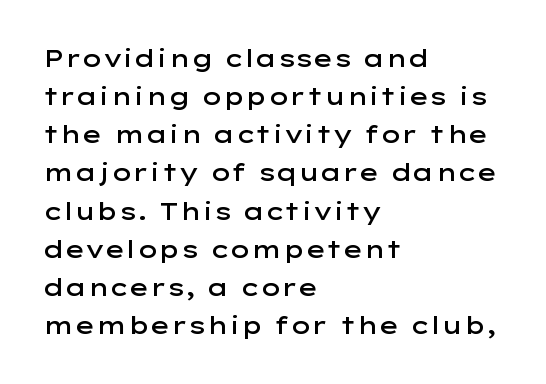
{"italic": "no", "bold": "semi", "underline": "no", "align": "left", "line_spacing": "normal", "line_spacing_ratio": 1.59, "letter_spacing": "normal", "letter_spacing_em": 0.0, "glyph_px": 24}
